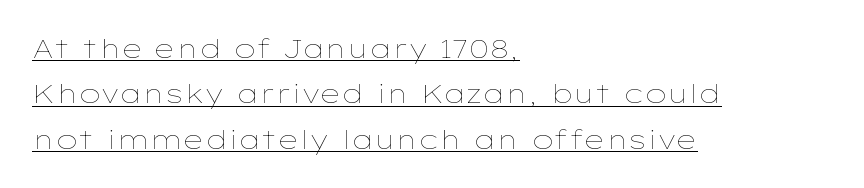
The paragraph shown leans on its left margin. Posture: vertical. No chunkiness to these letters — they're not bold. The line texture is even and compact thanks to regular tracking. These characters rest on top of a visible drawn line.
